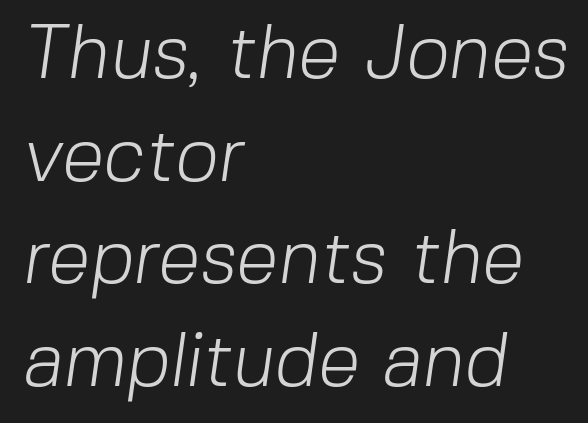
The image shows 76 px light sans-serif type; set left-aligned, normal line spacing (1.35x), normal letter spacing, not underlined; low stroke contrast and a medium x-height.
